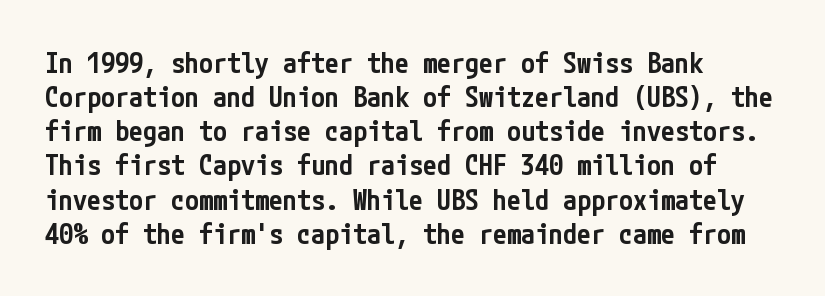
When letters stand straight like this, we call the style roman or upright. Nobody touched the tracking dial on this one. A student would call this left alignment; a typographer would say flush left, rag right. No word sits above an underline.
